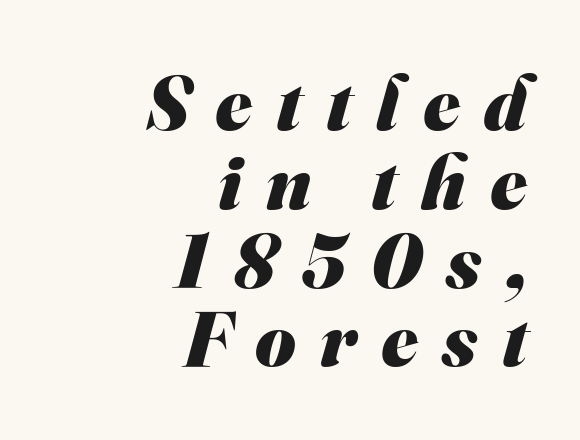
Lines of text with bare space underneath. Words appear elongated and porous because spacing is wide. A dark, heavy texture on the line: the type is bold. The rendering uses natural spacing where letterforms have individual widths. Reading down the block, your eye finds every line finishing at a fixed right position. Each new line begins almost immediately beneath the previous one.
